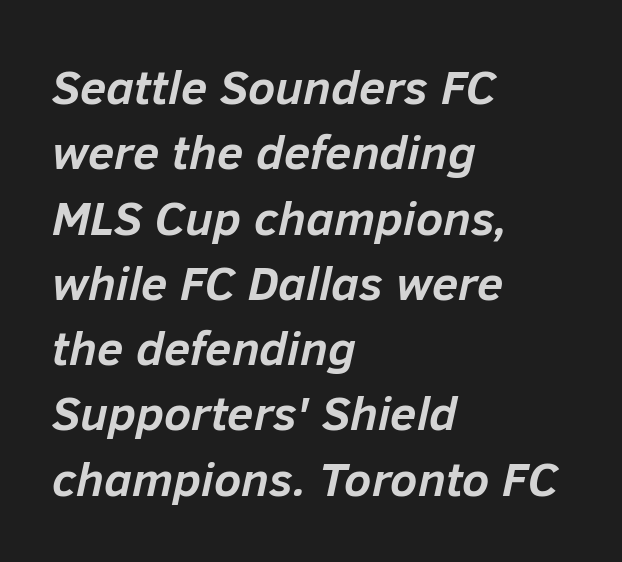
The image shows 48 px semibold type, italic (leaning right); set left-aligned, normal line spacing (1.36x), normal letter spacing, not underlined; low stroke contrast and a medium x-height.
